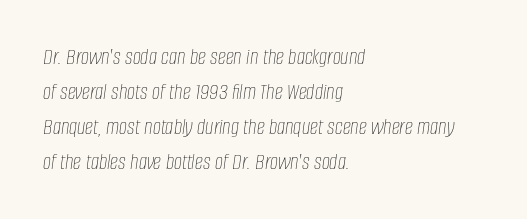
Q: Is the text bold? A: No.
Q: Is the text italic (slanted)? A: Yes, it leans right by about 8 degrees.
Q: Is the text underlined? A: No.
Q: How is the paragraph aligned? A: Left-aligned.
Q: Is the spacing between letters normal or unusually wide? A: Normal.
Q: Is the spacing between lines tight, normal or loose? A: Normal.
